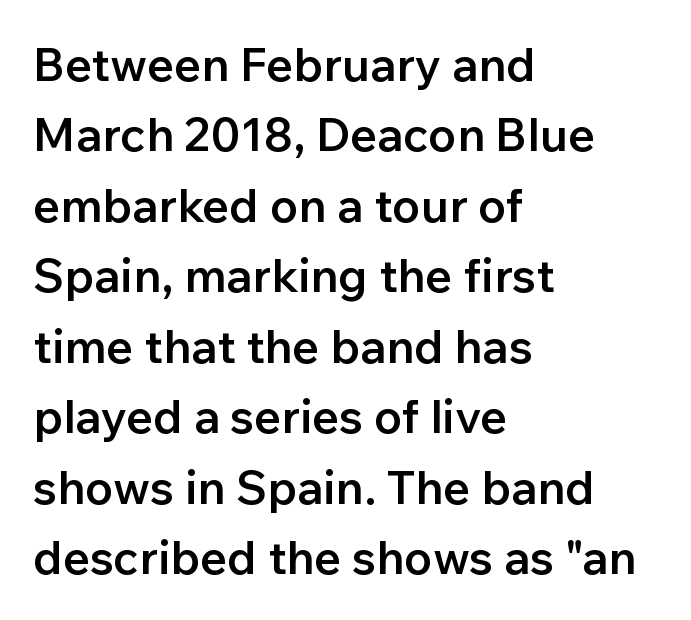
{"serif": "no", "italic": "no", "bold": "semi", "weight": "semibold", "width": "normal", "stroke_contrast": "low", "x_height": "medium", "monospaced": "no", "underline": "no", "align": "left", "line_spacing": "normal", "line_spacing_ratio": 1.5, "letter_spacing": "normal", "letter_spacing_em": 0.0, "glyph_px": 47}
